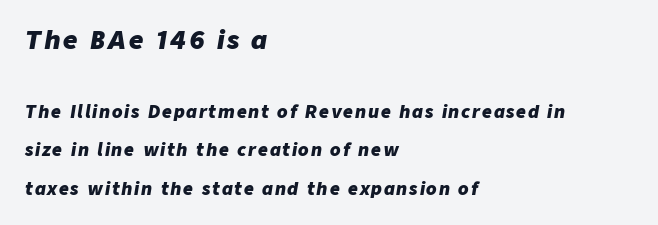
{"italic": "yes", "lean": "right", "slant_degrees": 9, "bold": "yes", "underline": "no", "align": "left", "line_spacing": "loose", "line_spacing_ratio": 2.25, "larger_block": "first", "size_ratio": 1.47, "glyph_px": 25}
